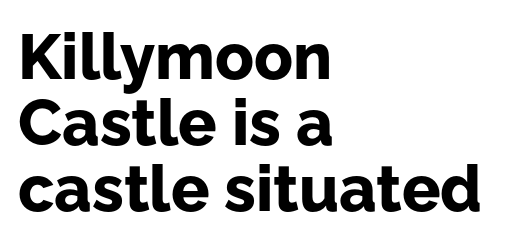
{"serif": "no", "italic": "no", "bold": "yes", "weight": "bold", "width": "normal", "stroke_contrast": "low", "x_height": "medium", "monospaced": "no", "underline": "no", "align": "left", "line_spacing": "tight", "line_spacing_ratio": 1.03, "letter_spacing": "normal", "letter_spacing_em": 0.0, "glyph_px": 64}
